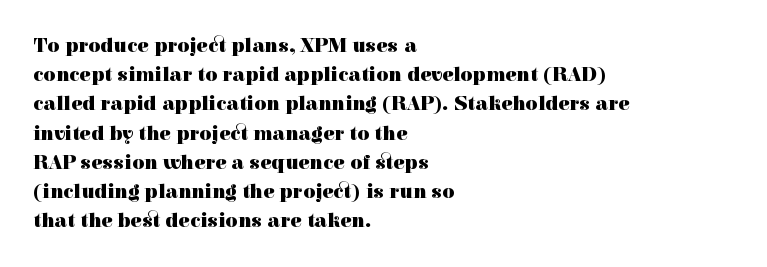
The image shows 21 px bold type, upright; set left-aligned, normal line spacing (1.39x), normal letter spacing, not underlined.
